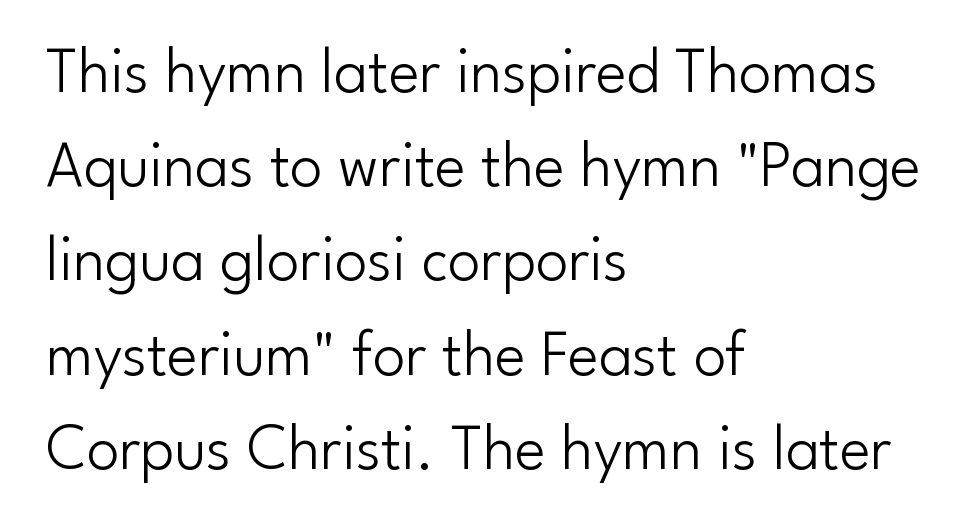
The image shows 65 px light sans-serif type, upright; set left-aligned, normal line spacing (1.45x), normal letter spacing, not underlined; low stroke contrast and a small x-height.
